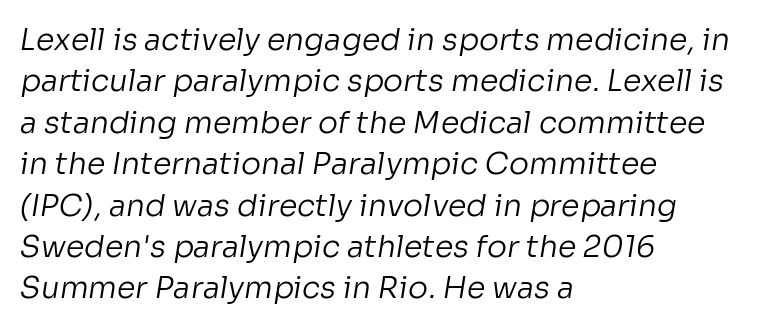
Is this a heavy cut? Hardly; it is regular or lighter. Tracking here is standard; glyphs follow each other at the usual distance. Type style note: lacks serifs. Which margin do the lines hug? The left one — the right edge is uneven. Here the designer chose a conventional face with non-uniform glyph widths.
